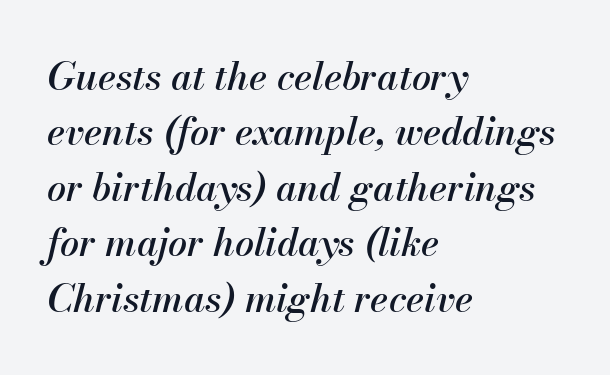
The image shows 38 px text type, italic (leaning right); set left-aligned, normal line spacing (1.46x), normal letter spacing, not underlined; medium stroke contrast and a small x-height.
